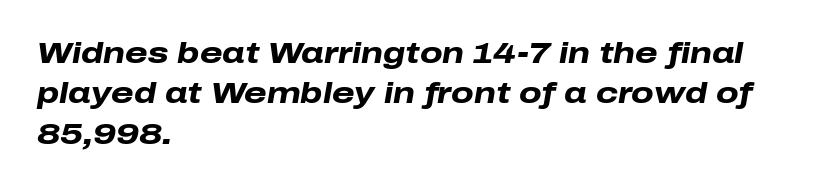
Q: Is the text bold? A: Yes.
Q: Is the text italic (slanted)? A: Yes, it leans right by about 10 degrees.
Q: Is the text underlined? A: No.
Q: How is the paragraph aligned? A: Left-aligned.
Q: Is the spacing between letters normal or unusually wide? A: Normal.
Q: Is the spacing between lines tight, normal or loose? A: Normal.
Q: Width (condensed, normal, or wide)? A: Wide.
Q: Stroke contrast? A: Low.
Q: x-height? A: Medium.
Q: Monospaced? A: No.
